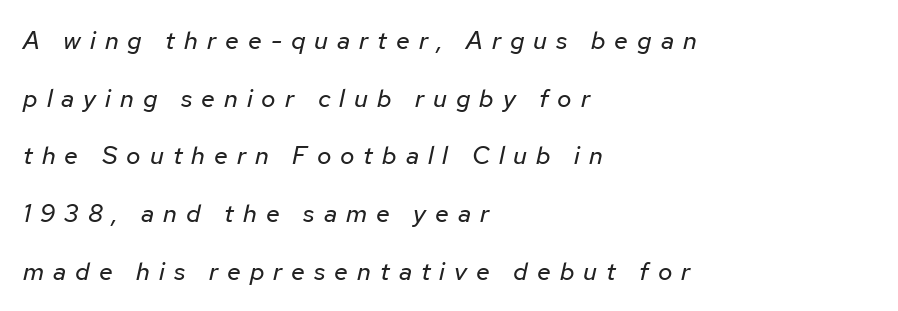
Q: Is the text bold? A: No.
Q: Is the text italic (slanted)? A: Yes, it leans right by about 12 degrees.
Q: Is the text underlined? A: No.
Q: How is the paragraph aligned? A: Left-aligned.
Q: Is the spacing between letters normal or unusually wide? A: Unusually wide.
Q: Is the spacing between lines tight, normal or loose? A: Loose.
